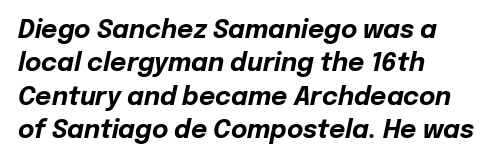
Q: Is the text bold? A: Yes.
Q: Is the text italic (slanted)? A: Yes, it leans right by about 12 degrees.
Q: Is the text underlined? A: No.
Q: How is the paragraph aligned? A: Left-aligned.
Q: Is the spacing between letters normal or unusually wide? A: Normal.
Q: Is the spacing between lines tight, normal or loose? A: Normal.
